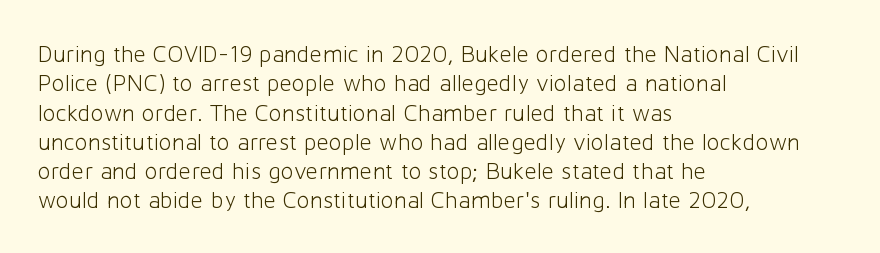
Q: Is the text bold? A: No.
Q: Is the text italic (slanted)? A: No, it is upright.
Q: Is the text underlined? A: No.
Q: How is the paragraph aligned? A: Left-aligned.
Q: Is the spacing between letters normal or unusually wide? A: Normal.
